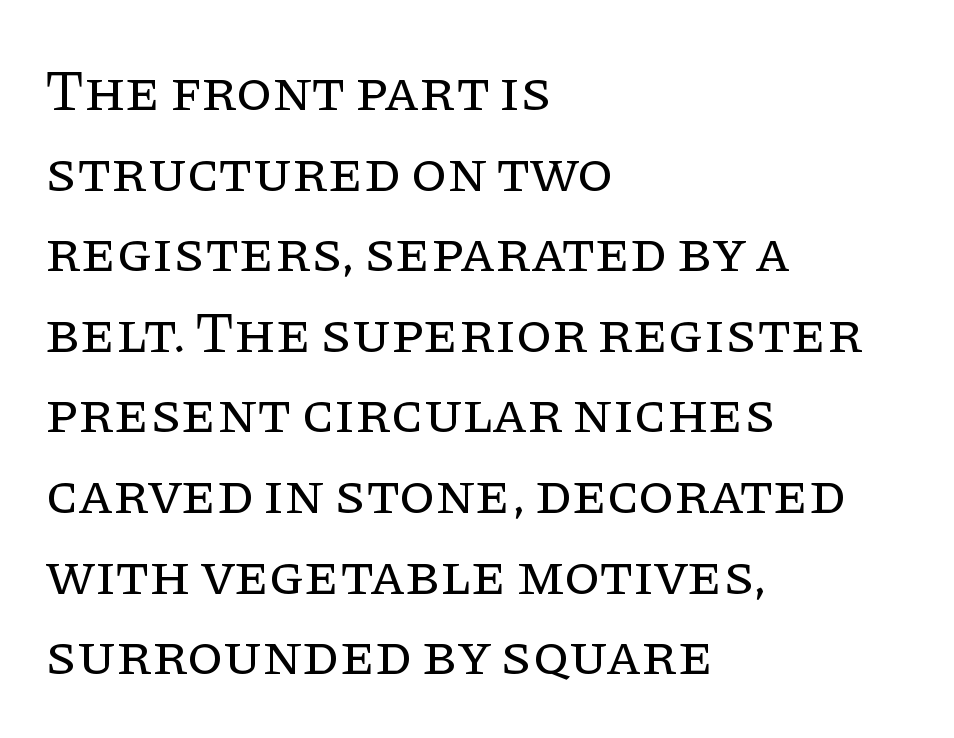
The image shows 58 px regular-weight serif type, upright; set left-aligned, normal line spacing (1.39x), normal letter spacing, not underlined; low stroke contrast and a large x-height.
